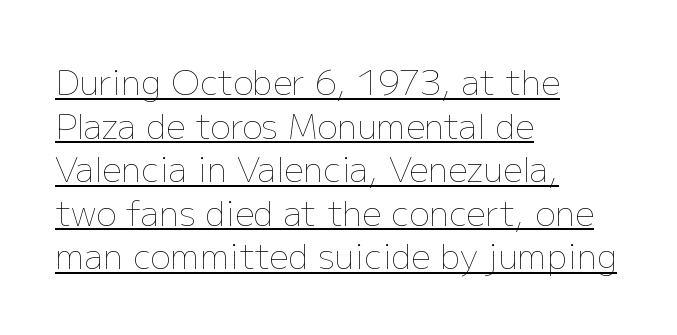
{"italic": "no", "bold": "no", "weight": "thin", "width": "normal", "stroke_contrast": "low", "x_height": "medium", "monospaced": "no", "underline": "yes", "align": "left", "line_spacing": "normal", "line_spacing_ratio": 1.28, "letter_spacing": "normal", "letter_spacing_em": 0.0, "glyph_px": 34}
